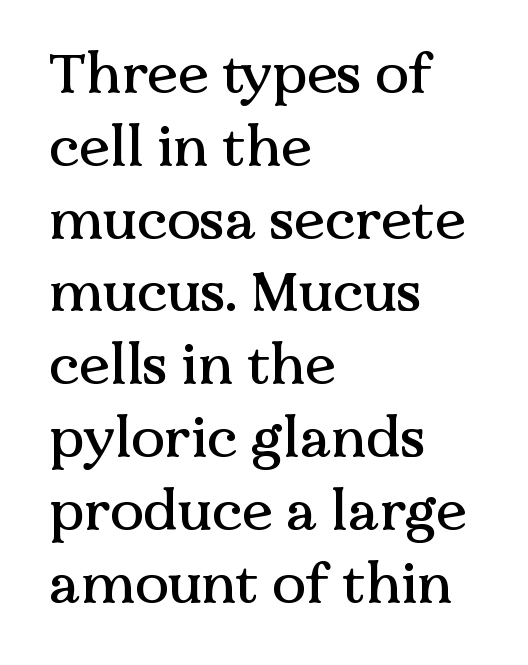
The image shows 56 px serif type, upright; set left-aligned, normal line spacing (1.3x), normal letter spacing, not underlined; medium stroke contrast and a medium x-height.
